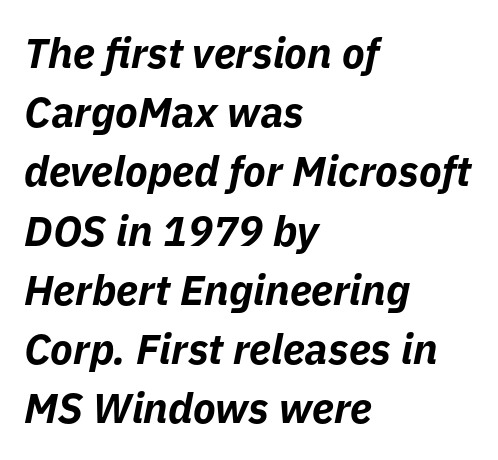
Tracking here is standard; glyphs follow each other at the usual distance. The letters advance in unequal steps, a hallmark of proportional type. The block of text has a typical density, with ordinary space between rows. Compared with a centered layout, this one pins lines to the left instead.
